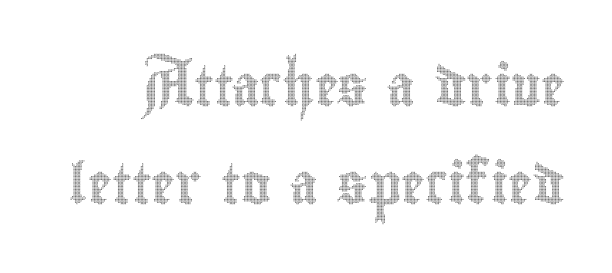
This block would shrink considerably if given ordinary leading; it's expanded now. Check under the words: just untouched page. The letters sit at their default tracking, neither squeezed nor spread. Spacing verdict: proportional, widths tailored to each character.
